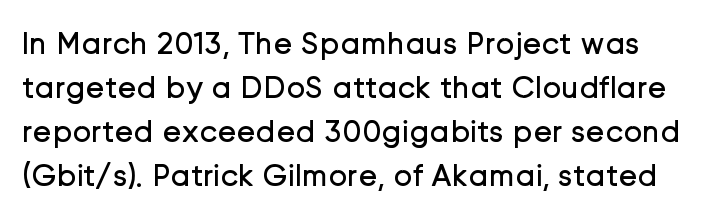
The image shows 32 px regular-weight sans-serif type, upright; set normal line spacing (1.37x), normal letter spacing, not underlined; low stroke contrast and a medium x-height.
